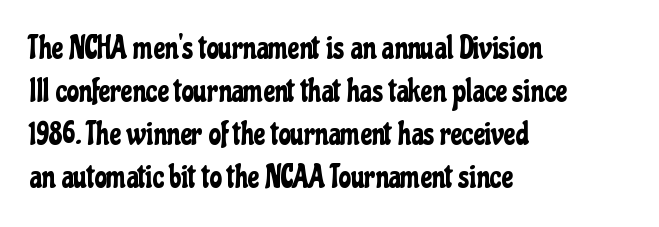
Q: Is the text italic (slanted)? A: No, it is upright.
Q: Is the typeface a serif or a sans-serif typeface? A: Sans-serif.
Q: Is the text underlined? A: No.
Q: How is the paragraph aligned? A: Left-aligned.
Q: Is the spacing between letters normal or unusually wide? A: Normal.
Q: Is the spacing between lines tight, normal or loose? A: Normal.
Q: Width (condensed, normal, or wide)? A: Condensed.
Q: Stroke contrast? A: Low.
Q: x-height? A: Medium.
Q: Monospaced? A: No.
